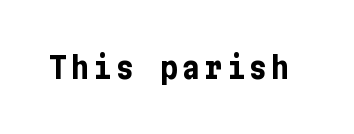
The image shows 30 px bold, condensed sans-serif type, upright; set not underlined; low stroke contrast and a medium x-height.
